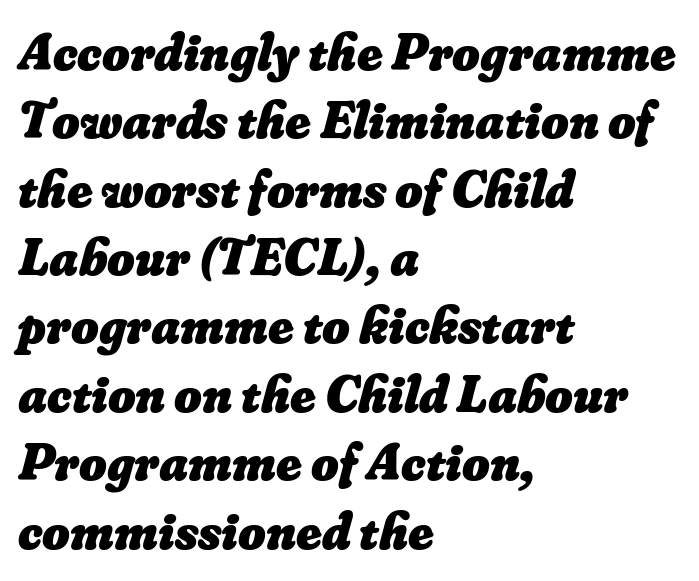
The image shows 53 px heavy type; set left-aligned, normal line spacing (1.29x), normal letter spacing, not underlined; low stroke contrast and a small x-height.
